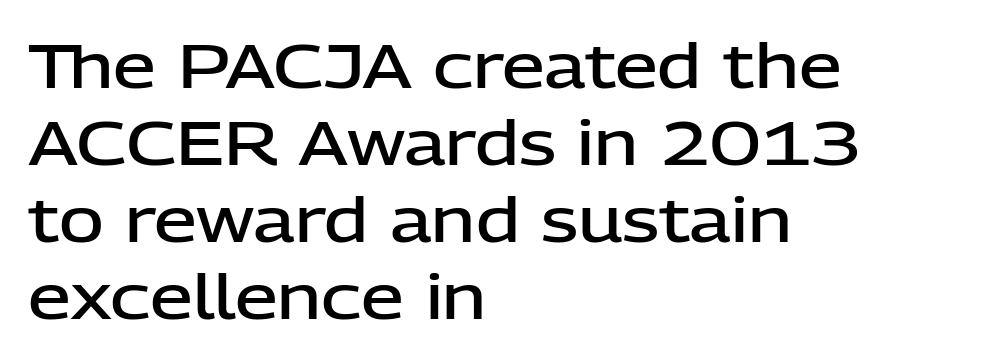
Q: Is the text bold? A: Semi-bold.
Q: Is the text italic (slanted)? A: No, it is upright.
Q: Is the typeface a serif or a sans-serif typeface? A: Sans-serif.
Q: Is the text underlined? A: No.
Q: How is the paragraph aligned? A: Left-aligned.
Q: Is the spacing between letters normal or unusually wide? A: Normal.
Q: Is the spacing between lines tight, normal or loose? A: Normal.
Q: Width (condensed, normal, or wide)? A: Normal.
Q: Stroke contrast? A: Low.
Q: x-height? A: Medium.
Q: Monospaced? A: No.
